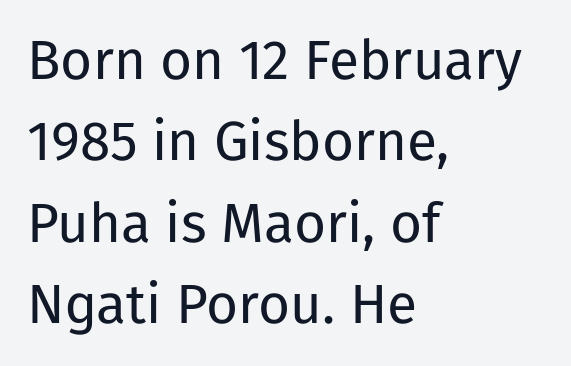
Q: Is the text bold? A: No.
Q: Is the text italic (slanted)? A: No, it is upright.
Q: Is the typeface a serif or a sans-serif typeface? A: Sans-serif.
Q: Is the text underlined? A: No.
Q: How is the paragraph aligned? A: Left-aligned.
Q: Is the spacing between letters normal or unusually wide? A: Normal.
Q: Is the spacing between lines tight, normal or loose? A: Normal.
Q: Width (condensed, normal, or wide)? A: Normal.
Q: Stroke contrast? A: Low.
Q: x-height? A: Medium.
Q: Monospaced? A: No.
